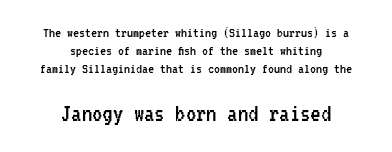
Upright lettering throughout. This sample uses plain, unmodified letter spacing. Reading down the block, each line starts at a different indent, mirrored at its end. Words float on clear page, feet unadorned. The typeface has the unassuming heft of standard copy or less.
